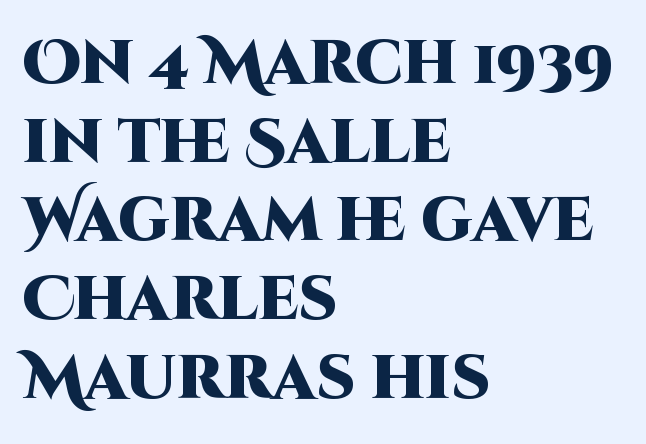
Note: no serifs on the glyphs. Each word holds together tightly as a unit, with standard inter-letter gaps. Compared with typical paragraphs, the rows here are spaced about the same. These lines were composed using upright roman letters.
